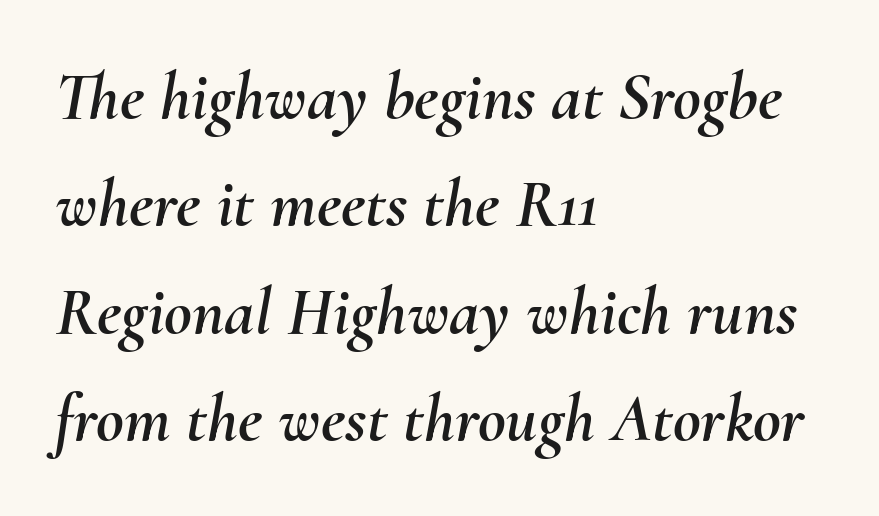
The image shows 68 px text type, italic (leaning right); set left-aligned, normal line spacing (1.58x), normal letter spacing, not underlined; medium stroke contrast and a small x-height.
